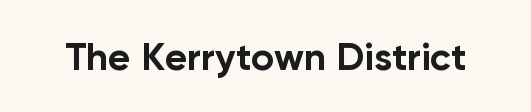
The face used here is rendered with its standard letterfit. Only glyphs here, with clear space below each row. Is this a fixed-width face? No — the glyphs have proportional, varying widths. Ordinary non-slanted type is in use. Thick stems and heavy bowls — unmistakably bold. The type family on display is of the sans-serif kind.
